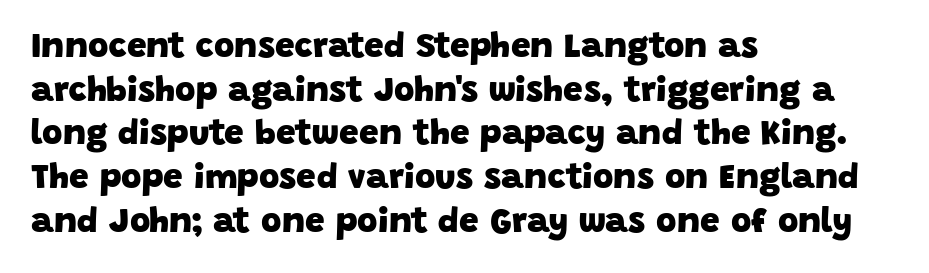
{"serif": "no", "bold": "yes", "weight": "heavy", "width": "normal", "stroke_contrast": "low", "x_height": "large", "monospaced": "no", "underline": "no", "align": "left", "line_spacing": "normal", "line_spacing_ratio": 1.25, "letter_spacing": "normal", "letter_spacing_em": 0.0, "glyph_px": 35}
